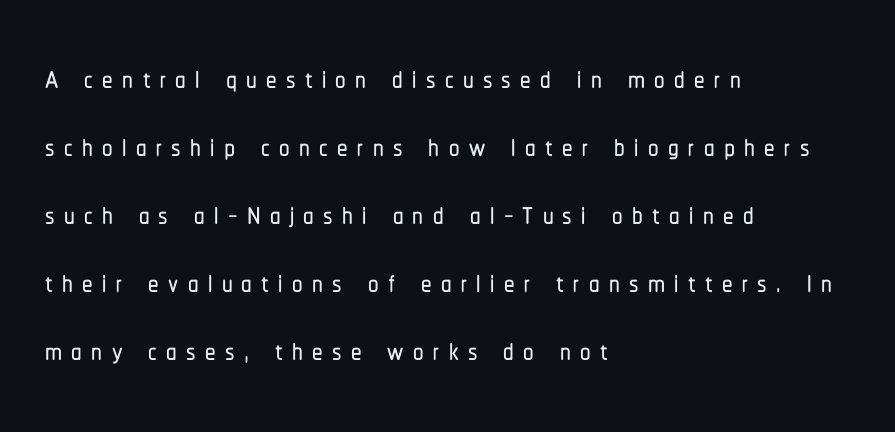
{"serif": "no", "italic": "no", "width": "condensed", "stroke_contrast": "low", "x_height": "medium", "monospaced": "no", "underline": "no", "align": "left", "line_spacing": "normal", "line_spacing_ratio": 1.62, "letter_spacing": "wide", "letter_spacing_em": 0.22, "glyph_px": 42}
